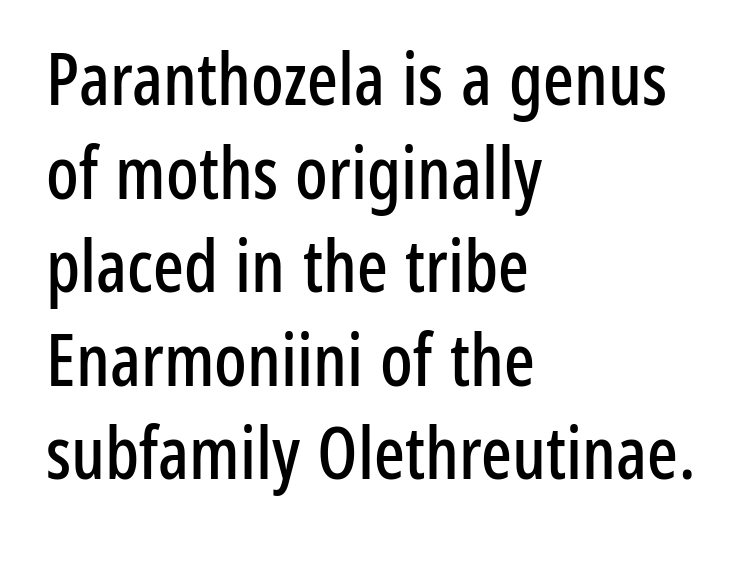
Looks like regular typesetting: each glyph gets only the width it needs. The face used here is rendered with its standard letterfit. Quick note: interline space is typical. Line beginnings align vertically; line endings do not. This rendering employs a face without finishing strokes, i.e., a sans-serif.
